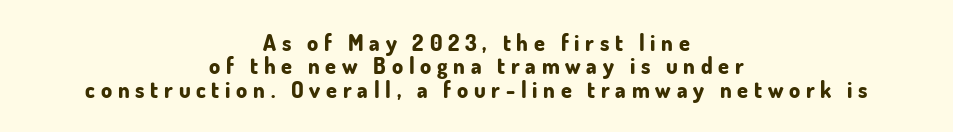
The image shows 22 px bold type, upright; set centered, tight line spacing (1.06x), unusually wide letter spacing (+0.26 em), not underlined.
